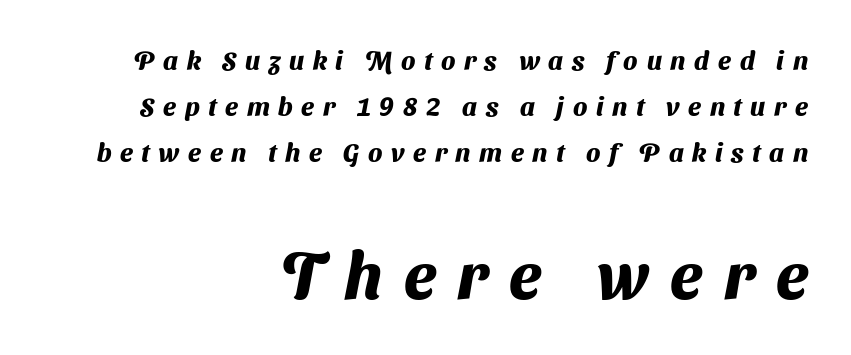
These lines are rendered in a variable-pitch font. Weight: bold. This layout puts the modest block above and the oversized block below. Anything drawn beneath the words? Only blank space. Compared with a flush-left layout, this one pins lines to the opposite, right side.
